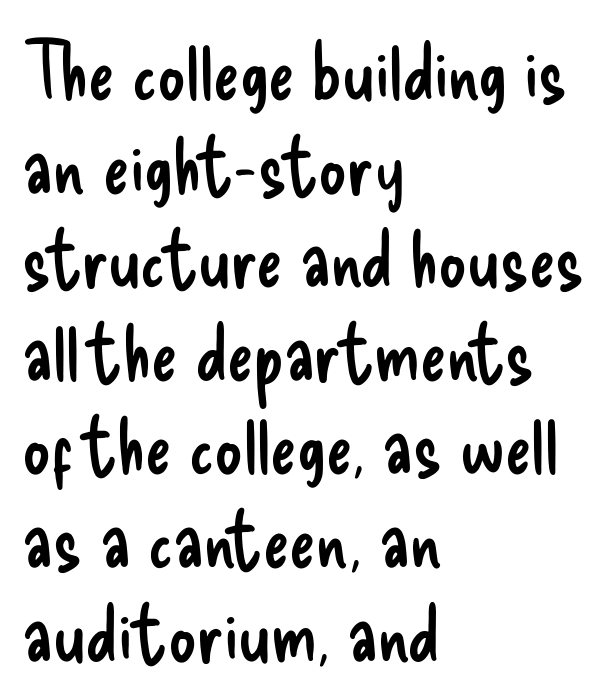
Reading down the block, your eye returns to a fixed left position each line. Proportional: the letters do not fall into vertical columns. The rendering shows plain stroke endings on the letterforms — a sans-serif design. Words appear dense and cohesive because spacing is normal. The gap between lines stays unmarked.
